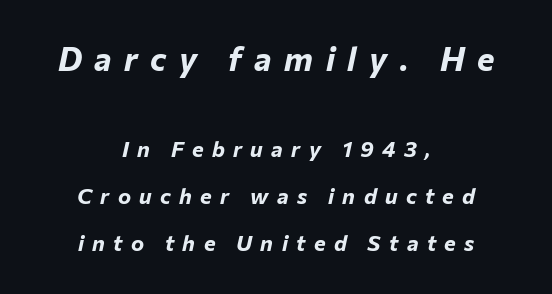
The image shows 33 px bold type, italic (leaning right); set centered, loose line spacing (2.14x), unusually wide letter spacing (+0.38 em), not underlined; the first (top) block is 1.5x larger; low stroke contrast and a medium x-height.
